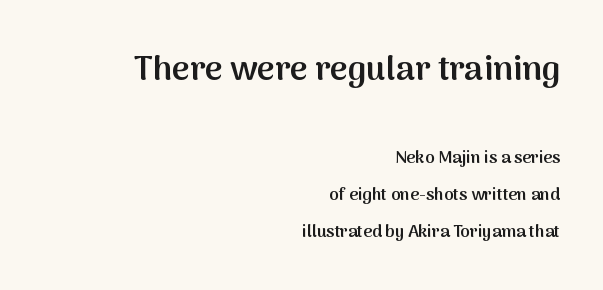
The image shows 34 px semibold sans-serif type, upright; set right-aligned, loose line spacing (2.17x), normal letter spacing, not underlined; the first (top) block is 2.0x larger; medium stroke contrast and a medium x-height.
